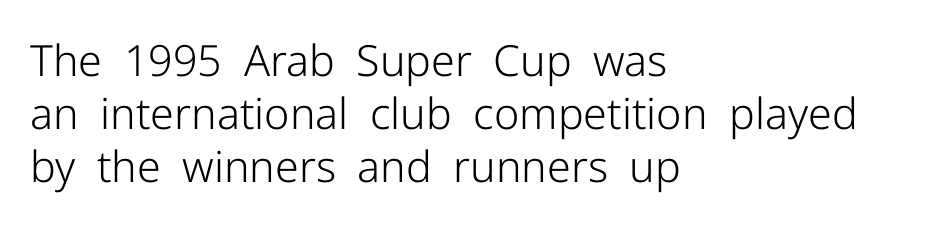
{"serif": "no", "italic": "no", "bold": "no", "weight": "light", "width": "normal", "stroke_contrast": "low", "x_height": "medium", "monospaced": "no", "underline": "no", "align": "left", "line_spacing_ratio": 1.23, "letter_spacing": "normal", "letter_spacing_em": 0.0, "glyph_px": 43}
